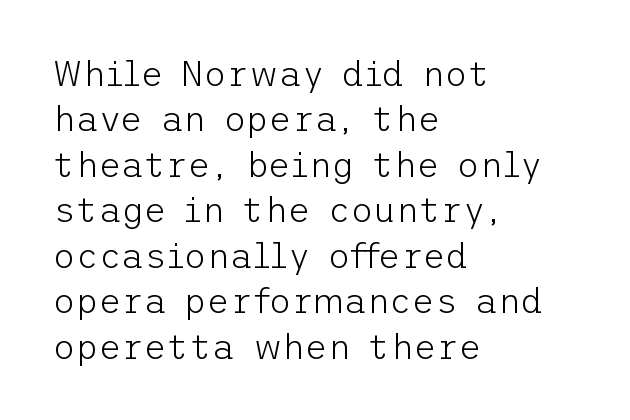
Q: Is the text bold? A: No.
Q: Is the text italic (slanted)? A: No, it is upright.
Q: Is the typeface a serif or a sans-serif typeface? A: Sans-serif.
Q: Is the text underlined? A: No.
Q: How is the paragraph aligned? A: Left-aligned.
Q: Is the spacing between letters normal or unusually wide? A: Normal.
Q: Is the spacing between lines tight, normal or loose? A: Normal.
Q: Width (condensed, normal, or wide)? A: Normal.
Q: Stroke contrast? A: Low.
Q: x-height? A: Medium.
